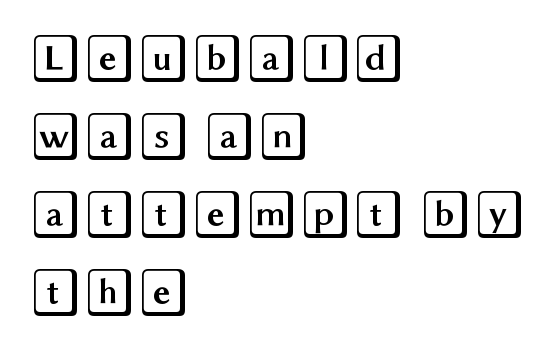
The image shows 49 px wide type, upright; set left-aligned, normal line spacing (1.59x), normal letter spacing, not underlined; a large x-height.
